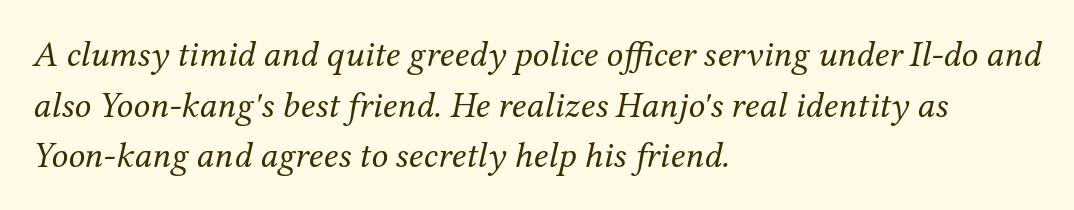
{"serif": "yes", "italic": "yes", "lean": "right", "slant_degrees": 12, "bold": "no", "weight": "regular", "width": "normal", "stroke_contrast": "medium", "x_height": "medium", "monospaced": "no", "underline": "no", "align": "left", "line_spacing": "normal", "line_spacing_ratio": 1.37, "letter_spacing": "normal", "letter_spacing_em": 0.0, "glyph_px": 37}
